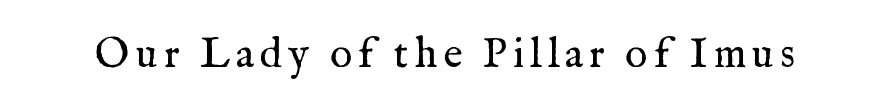
The weight would be labelled regular, book, light, or lighter still. Does the type have serifs? Yes, each stem ends in a small foot. Ascenders rise straight up at ninety degrees. Do the characters align in a grid? No, the font is proportional. Unmarked baselines from the first word to the last.
